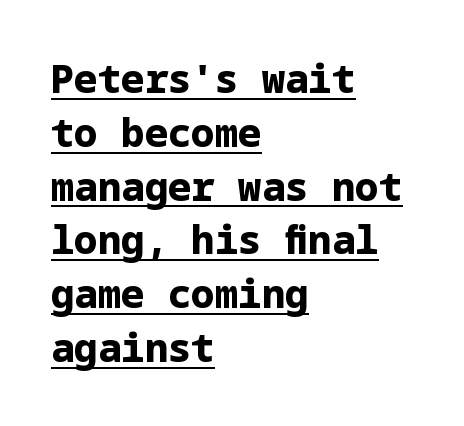
Plenty of ink on the page — the face is bold. I'd call this a sans setting — the letters go barefoot. If you drew a line through each stem, it would be perfectly vertical. What decoration does the sample have? An underline.
